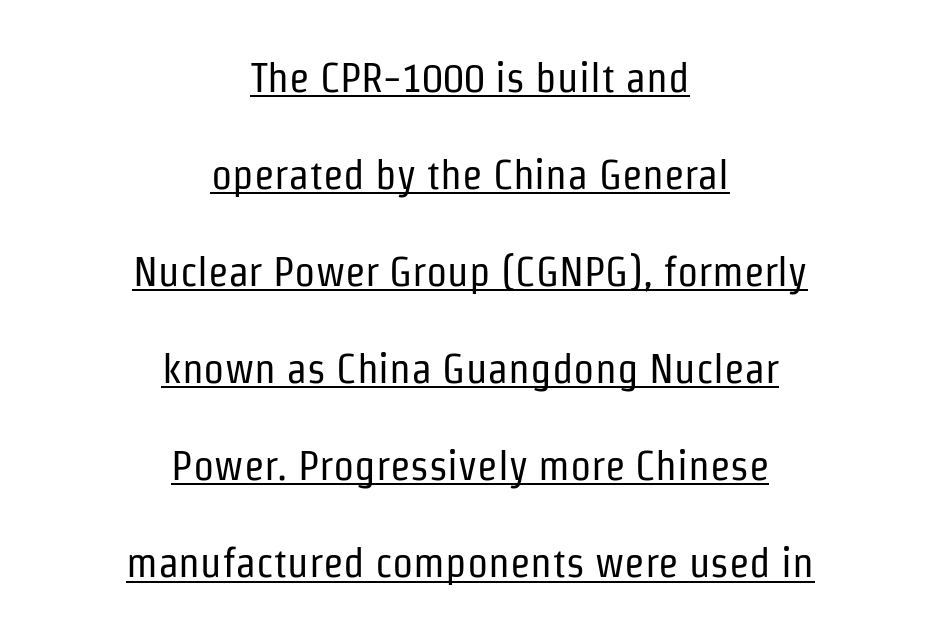
The image shows 42 px regular-weight, condensed sans-serif type, upright; set centered, loose line spacing (2.31x), normal letter spacing, underlined; low stroke contrast and a medium x-height.
